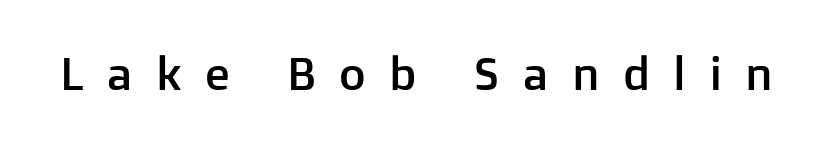
{"serif": "no", "italic": "no", "width": "normal", "stroke_contrast": "low", "x_height": "medium", "monospaced": "no", "underline": "no", "letter_spacing": "wide", "letter_spacing_em": 0.5, "glyph_px": 46}
